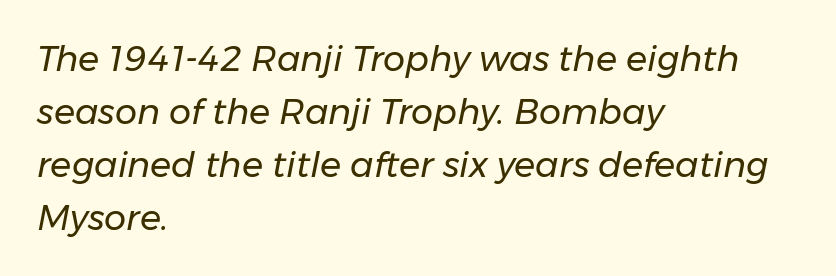
{"italic": "yes", "lean": "right", "slant_degrees": 11, "bold": "no", "weight": "regular", "width": "normal", "stroke_contrast": "low", "x_height": "medium", "monospaced": "no", "underline": "no", "align": "left", "line_spacing": "normal", "line_spacing_ratio": 1.51, "letter_spacing": "normal", "letter_spacing_em": 0.0, "glyph_px": 35}
